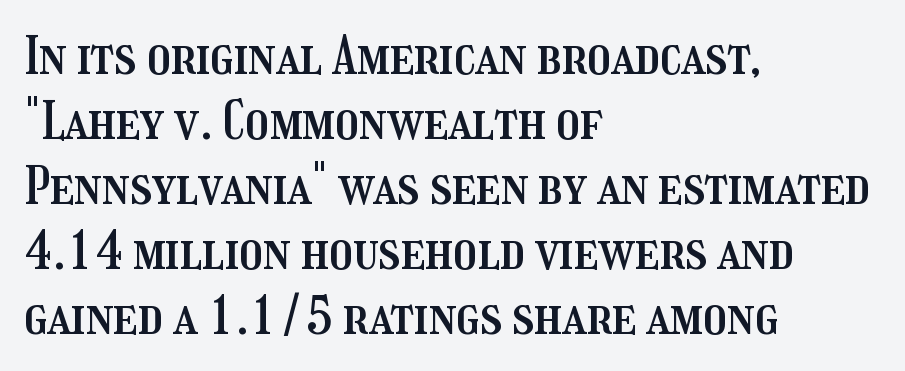
Q: Is the text italic (slanted)? A: No, it is upright.
Q: Is the text underlined? A: No.
Q: How is the paragraph aligned? A: Left-aligned.
Q: Is the spacing between letters normal or unusually wide? A: Normal.
Q: Is the spacing between lines tight, normal or loose? A: Normal.
Q: Width (condensed, normal, or wide)? A: Condensed.
Q: Stroke contrast? A: Medium.
Q: x-height? A: Medium.
Q: Monospaced? A: No.
